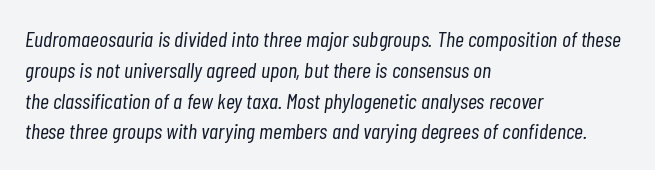
Q: Is the text bold? A: No.
Q: Is the text italic (slanted)? A: Yes, it leans right by about 7 degrees.
Q: Is the text underlined? A: No.
Q: How is the paragraph aligned? A: Left-aligned.
Q: Is the spacing between letters normal or unusually wide? A: Normal.
Q: Is the spacing between lines tight, normal or loose? A: Normal.
